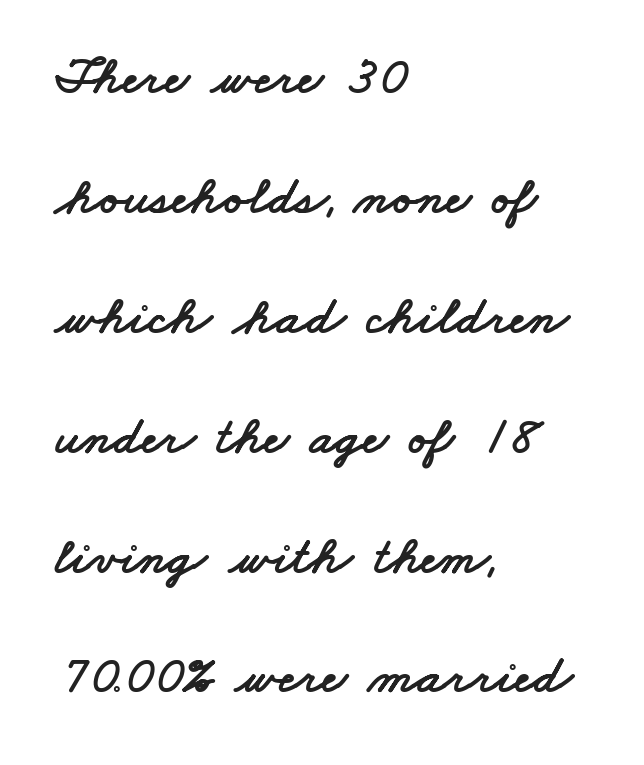
{"serif": "no", "width": "wide", "stroke_contrast": "low", "x_height": "small", "monospaced": "no", "underline": "no", "align": "left", "line_spacing": "loose", "line_spacing_ratio": 2.22, "letter_spacing": "normal", "letter_spacing_em": 0.0, "glyph_px": 54}
